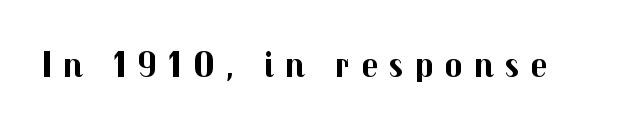
The characters display no serif detailing; their extremities are plain. Honestly, there is no underline to notice here at all. This is roman type, the default non-slanted kind. The passage shown has open, widely tracked lettering throughout.
